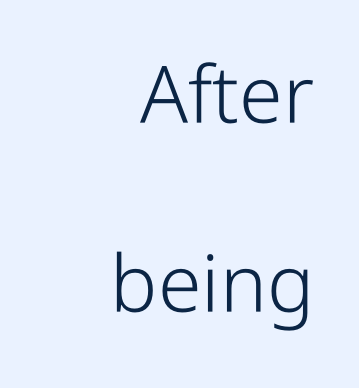
The image shows 79 px light, condensed sans-serif type, upright; set right-aligned, loose line spacing (2.39x), normal letter spacing, not underlined; low stroke contrast and a medium x-height.
